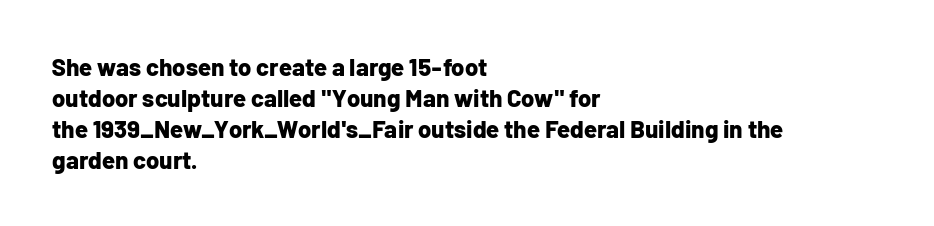
If you measured baseline to baseline, you'd find a middling distance. The specimen reads as upright at a glance. Glyph-to-glyph distance matches everyday printed text. Heavy, bold letterforms. Each row of text sits above clean, open space.
